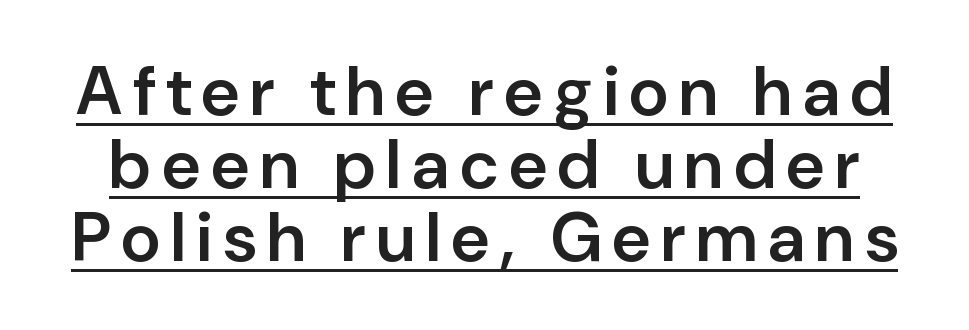
Stroke thickness is moderately raised; the sample reads as semibold. Nope, not italic — everything's standing straight. Character widths vary here, with narrow letters taking less room than wide ones. Tightly led — the rows are bunched. Unlike a traditional serif, this face leaves its strokes unadorned.
